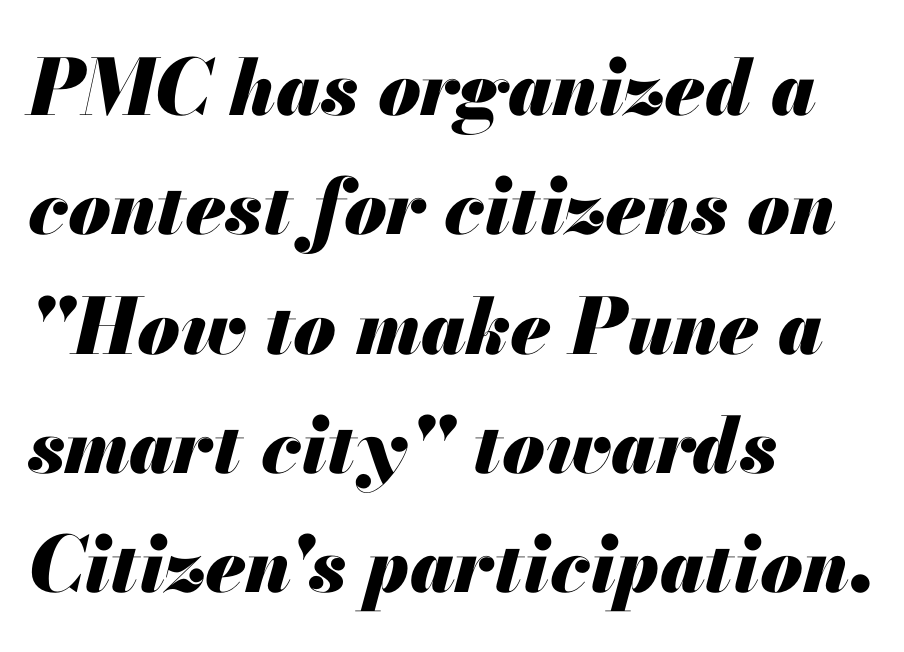
The image shows 77 px heavy type, italic (leaning right); set left-aligned, normal line spacing (1.55x), normal letter spacing, not underlined; medium stroke contrast and a small x-height.
